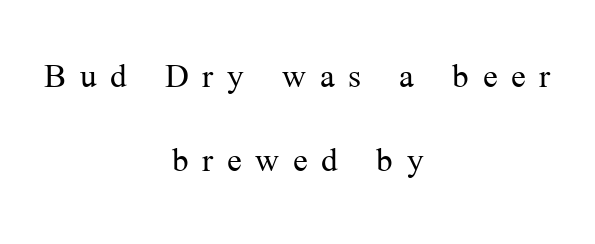
{"serif": "yes", "italic": "no", "bold": "no", "weight": "light", "width": "normal", "stroke_contrast": "medium", "x_height": "medium", "monospaced": "no", "underline": "no", "align": "center", "line_spacing": "loose", "line_spacing_ratio": 1.92, "letter_spacing": "wide", "letter_spacing_em": 0.31, "glyph_px": 44}
